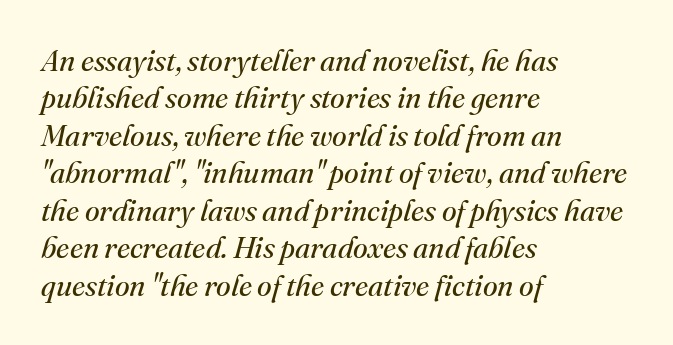
Q: Is the text bold? A: No.
Q: Is the text italic (slanted)? A: Yes, it leans right by about 16 degrees.
Q: Is the typeface a serif or a sans-serif typeface? A: Serif.
Q: Is the text underlined? A: No.
Q: How is the paragraph aligned? A: Left-aligned.
Q: Is the spacing between letters normal or unusually wide? A: Normal.
Q: Is the spacing between lines tight, normal or loose? A: Normal.
Q: Width (condensed, normal, or wide)? A: Normal.
Q: Stroke contrast? A: Medium.
Q: x-height? A: Small.
Q: Monospaced? A: No.
